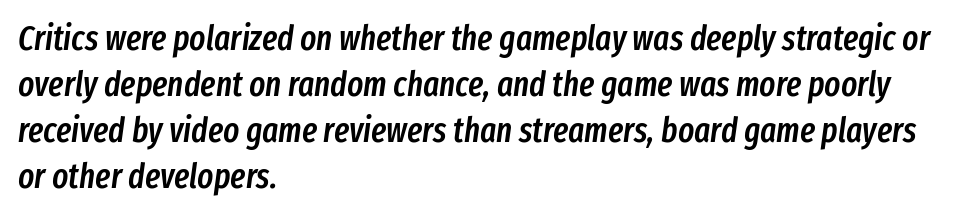
The image shows 34 px semibold, condensed type, italic (leaning right); set left-aligned, normal line spacing (1.35x), normal letter spacing, not underlined; low stroke contrast and a medium x-height.
